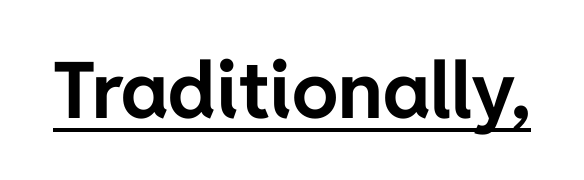
{"serif": "no", "italic": "no", "bold": "yes", "weight": "bold", "width": "normal", "stroke_contrast": "low", "x_height": "medium", "monospaced": "no", "underline": "yes", "letter_spacing": "normal", "letter_spacing_em": 0.0, "glyph_px": 78}
